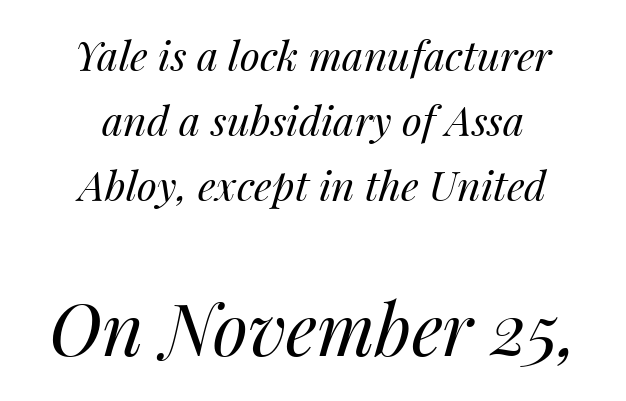
Q: Is the text bold? A: No.
Q: Is the text italic (slanted)? A: Yes, it leans right by about 14 degrees.
Q: Is the text underlined? A: No.
Q: How is the paragraph aligned? A: Centered.
Q: Is the spacing between letters normal or unusually wide? A: Normal.
Q: Is the spacing between lines tight, normal or loose? A: Normal.
Q: Which block of text is set in a larger size, the first (top) or the second (bottom)? A: The second (bottom) one.
Q: Width (condensed, normal, or wide)? A: Normal.
Q: Stroke contrast? A: Medium.
Q: x-height? A: Medium.
Q: Monospaced? A: No.
